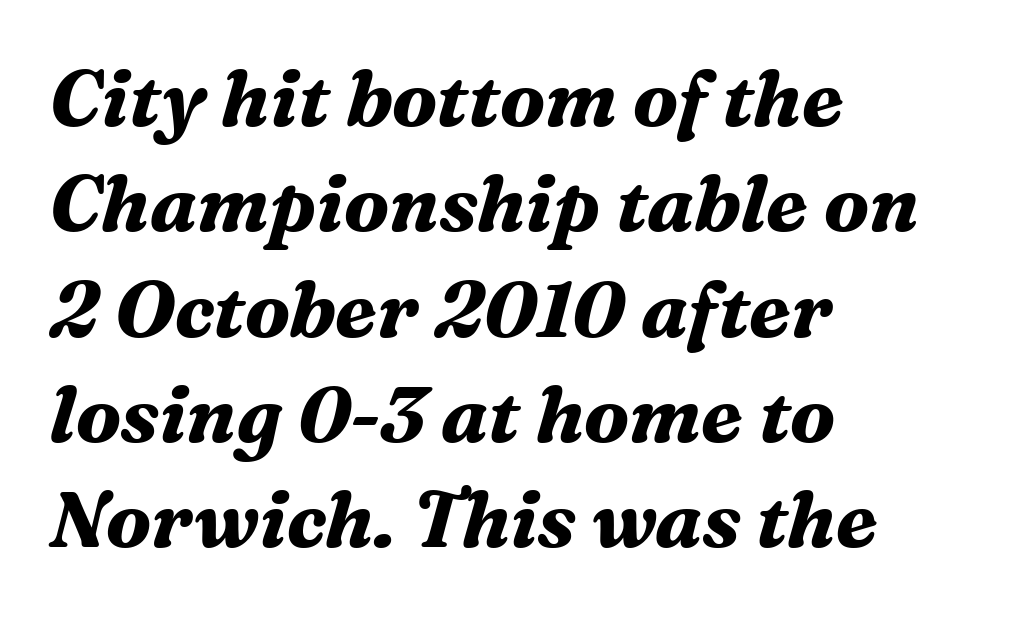
{"serif": "yes", "italic": "yes", "lean": "right", "slant_degrees": 16, "bold": "yes", "weight": "bold", "width": "normal", "stroke_contrast": "medium", "x_height": "medium", "monospaced": "no", "underline": "no", "align": "left", "line_spacing": "normal", "line_spacing_ratio": 1.35, "letter_spacing": "normal", "letter_spacing_em": 0.0, "glyph_px": 78}
